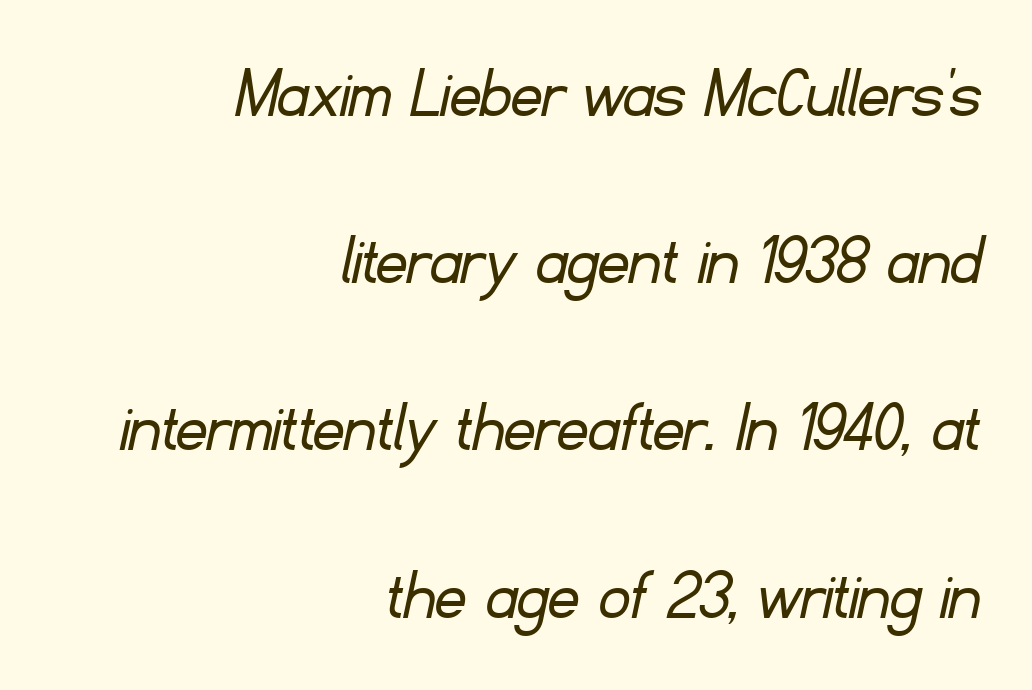
The image shows 76 px light sans-serif type; set right-aligned, loose line spacing (2.2x), normal letter spacing, not underlined; low stroke contrast and a small x-height.
